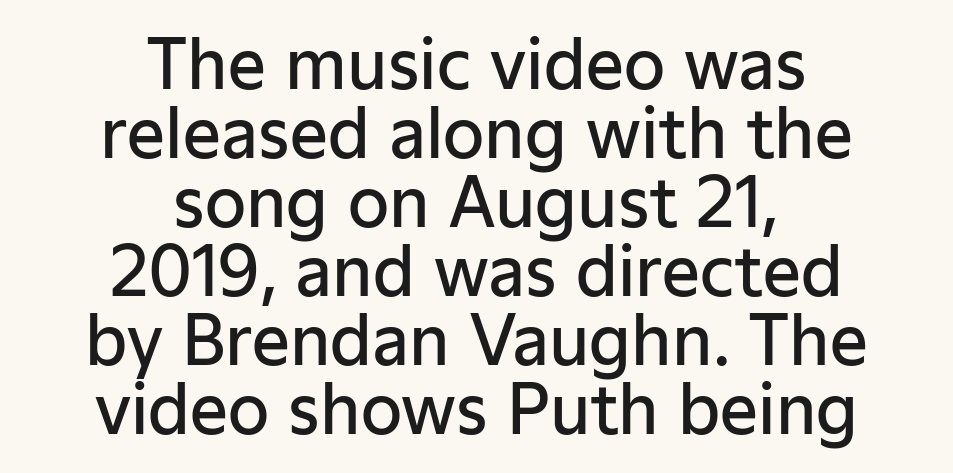
The image shows 67 px semibold sans-serif type, upright; set centered, tight line spacing (1.03x), normal letter spacing, not underlined; low stroke contrast and a medium x-height.
